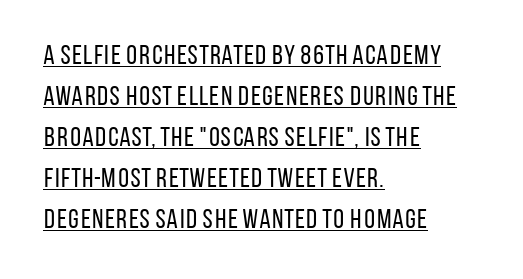
Q: Is the text bold? A: No.
Q: Is the text italic (slanted)? A: No, it is upright.
Q: Is the text underlined? A: Yes.
Q: How is the paragraph aligned? A: Left-aligned.
Q: Is the spacing between letters normal or unusually wide? A: Normal.
Q: Is the spacing between lines tight, normal or loose? A: Normal.
